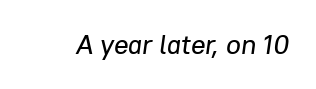
{"italic": "yes", "lean": "right", "slant_degrees": 8, "underline": "no", "letter_spacing": "normal", "letter_spacing_em": 0.0, "glyph_px": 27}
